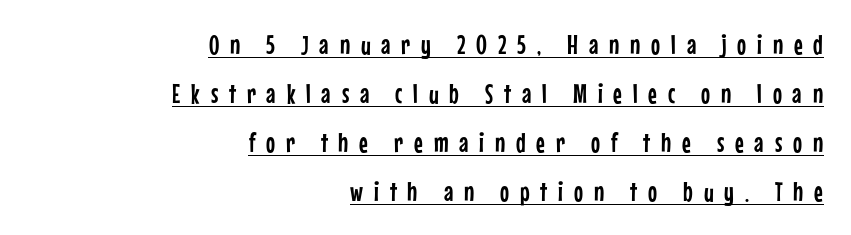
Italic? Not at all — the glyphs are vertical. Descenders here cross a horizontal rule under the line. Loose tracking; the words dissolve into strings of separated letters. This sample is right-justified, so line beginnings fall wherever the words allow.
